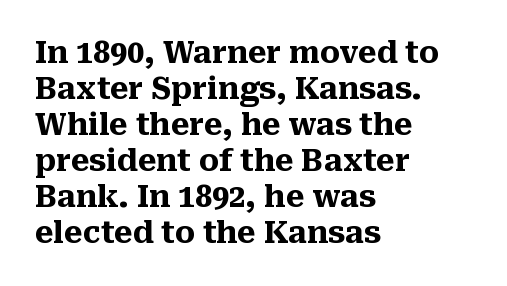
Q: Is the text bold? A: Yes.
Q: Is the text italic (slanted)? A: No, it is upright.
Q: Is the typeface a serif or a sans-serif typeface? A: Serif.
Q: Is the text underlined? A: No.
Q: How is the paragraph aligned? A: Left-aligned.
Q: Is the spacing between letters normal or unusually wide? A: Normal.
Q: Width (condensed, normal, or wide)? A: Normal.
Q: Stroke contrast? A: Medium.
Q: x-height? A: Medium.
Q: Monospaced? A: No.
